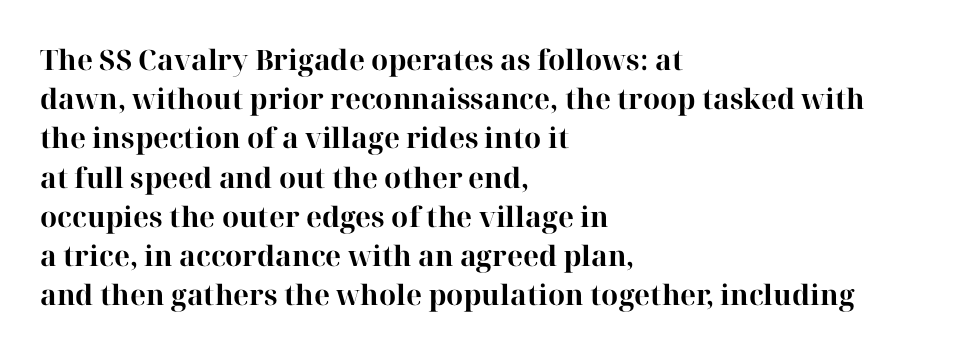
The image shows 28 px bold serif type, upright; set left-aligned, normal line spacing (1.4x), normal letter spacing, not underlined; high stroke contrast and a medium x-height.
